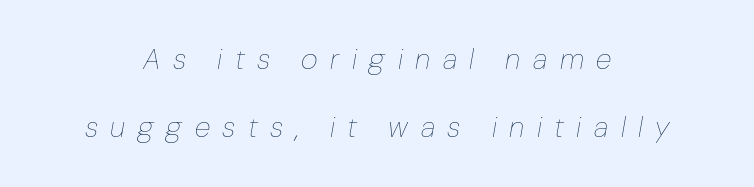
Q: Is the text bold? A: No.
Q: Is the text italic (slanted)? A: Yes, it leans right by about 10 degrees.
Q: Is the text underlined? A: No.
Q: How is the paragraph aligned? A: Centered.
Q: Is the spacing between letters normal or unusually wide? A: Unusually wide.
Q: Is the spacing between lines tight, normal or loose? A: Loose.
Q: Width (condensed, normal, or wide)? A: Normal.
Q: Stroke contrast? A: Low.
Q: x-height? A: Medium.
Q: Monospaced? A: No.
